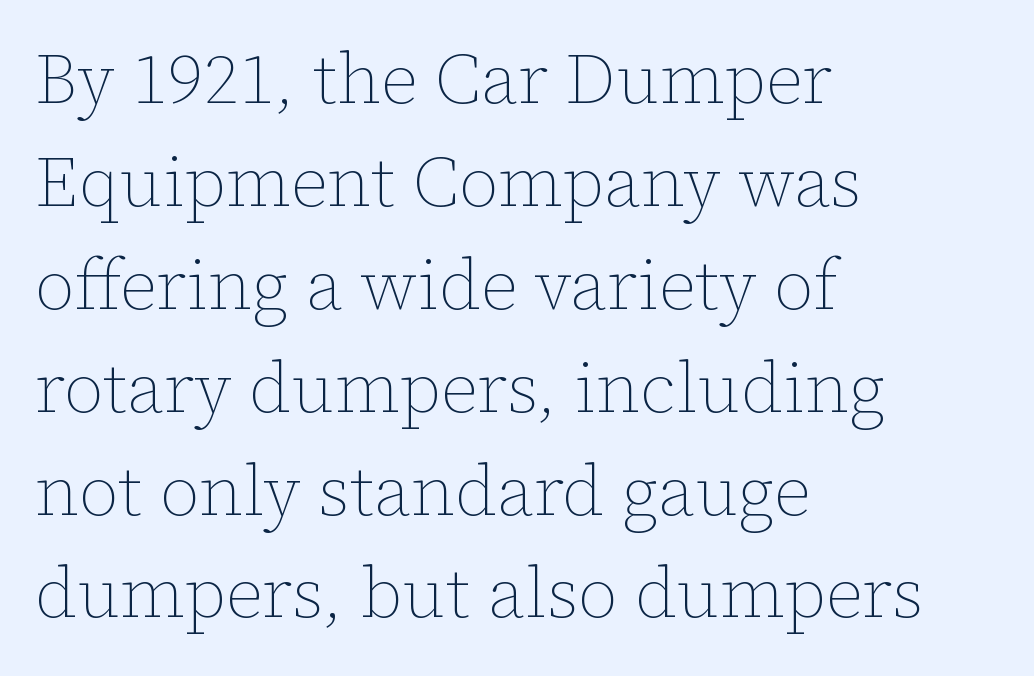
Q: Is the text bold? A: No.
Q: Is the text italic (slanted)? A: No, it is upright.
Q: Is the text underlined? A: No.
Q: How is the paragraph aligned? A: Left-aligned.
Q: Is the spacing between letters normal or unusually wide? A: Normal.
Q: Is the spacing between lines tight, normal or loose? A: Normal.
Q: Width (condensed, normal, or wide)? A: Normal.
Q: Stroke contrast? A: Low.
Q: x-height? A: Medium.
Q: Monospaced? A: No.
